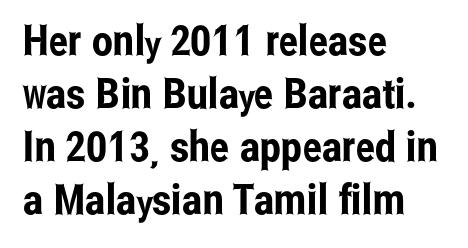
{"serif": "no", "italic": "no", "width": "condensed", "stroke_contrast": "low", "x_height": "medium", "monospaced": "no", "underline": "no", "align": "left", "line_spacing": "normal", "line_spacing_ratio": 1.26, "letter_spacing": "normal", "letter_spacing_em": 0.0, "glyph_px": 42}
